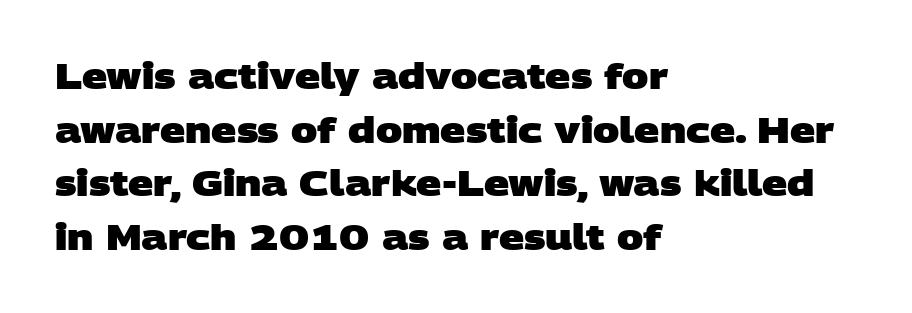
{"serif": "no", "bold": "yes", "weight": "heavy", "width": "wide", "stroke_contrast": "low", "x_height": "large", "monospaced": "no", "underline": "no", "align": "left", "line_spacing": "normal", "line_spacing_ratio": 1.53, "letter_spacing": "normal", "letter_spacing_em": 0.0, "glyph_px": 35}
